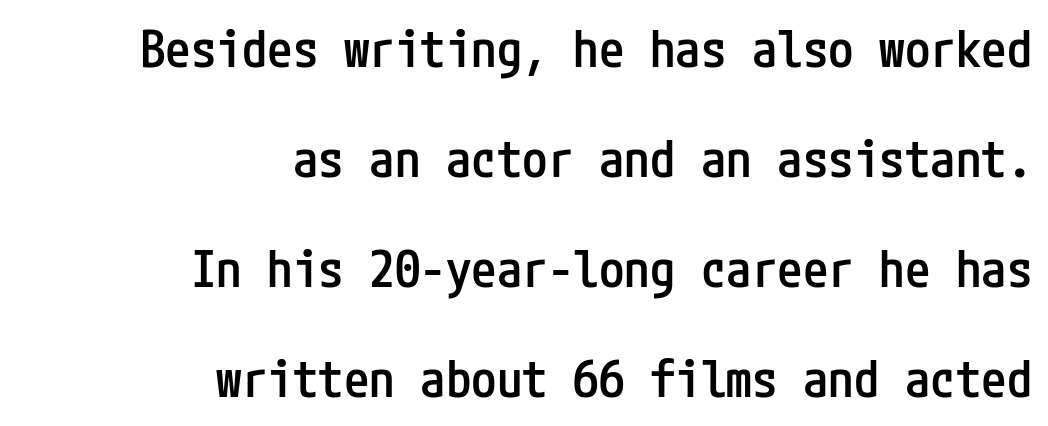
The image shows 51 px semibold, condensed sans-serif type, upright; set right-aligned, loose line spacing (2.16x), normal letter spacing, not underlined; low stroke contrast and a medium x-height.
